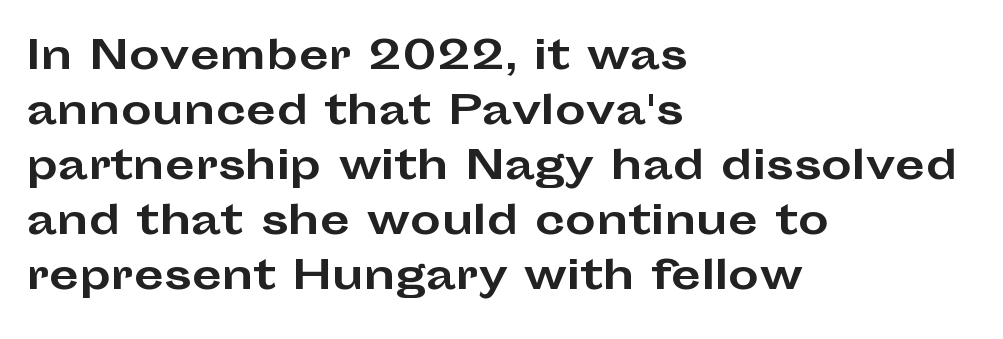
{"serif": "no", "italic": "no", "bold": "yes", "weight": "bold", "width": "wide", "stroke_contrast": "low", "x_height": "medium", "monospaced": "no", "underline": "no", "align": "left", "line_spacing": "normal", "line_spacing_ratio": 1.41, "letter_spacing": "normal", "letter_spacing_em": 0.0, "glyph_px": 39}
